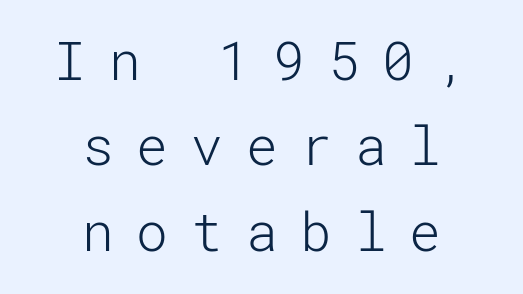
Observe the absence of serifs on each vertical stroke in this sample. The zone under the glyphs is completely vacant. The font is comparable to plain body text, perhaps lighter. Between one letter and the next there's a generous, obvious gap.
